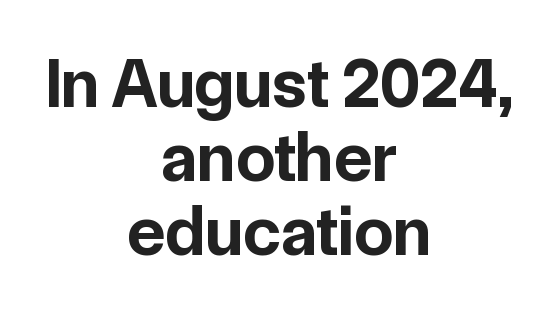
{"serif": "no", "italic": "no", "bold": "yes", "weight": "bold", "width": "normal", "stroke_contrast": "low", "x_height": "medium", "monospaced": "no", "underline": "no", "align": "center", "line_spacing": "tight", "line_spacing_ratio": 1.06, "letter_spacing": "normal", "letter_spacing_em": 0.0, "glyph_px": 70}
